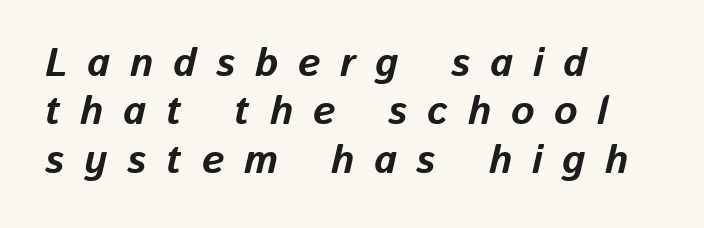
Reading down the block, your eye returns to a fixed left position each line. Plain, unruled lines of type. Posture: slanted. Heavy-handed strokes throughout: this text is bold. The tracking jumps out immediately: characters are airy and widely separated.
